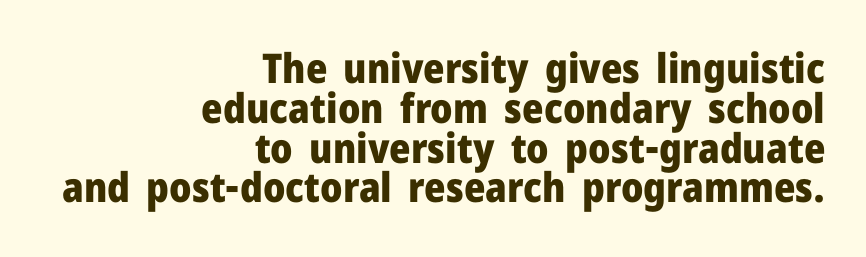
The passage shown has conventional tracking throughout. It's the straight-up-and-down kind of type. No feet cap the strokes, marking this as sans-serif type. Caption: multi-line text, flush right, ragged left.
